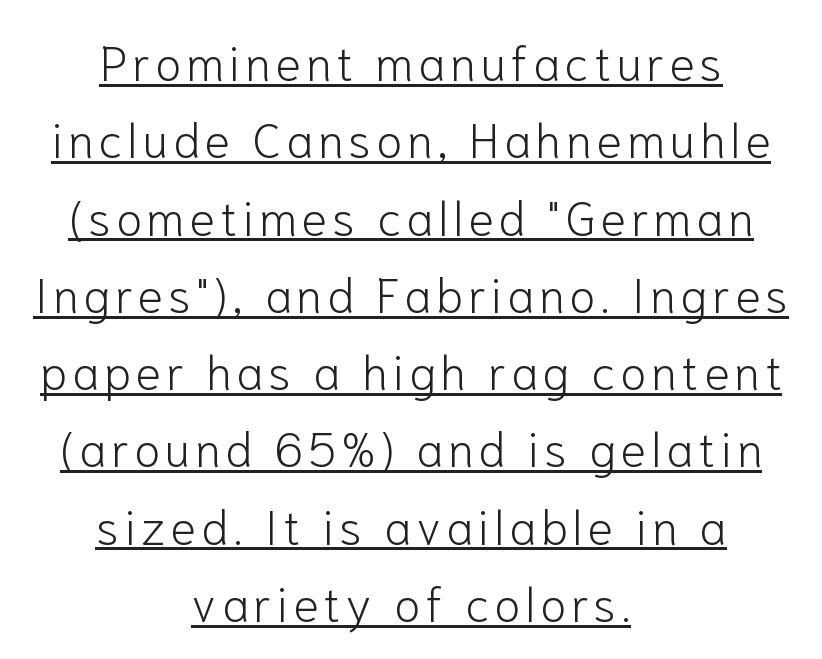
Q: Is the text bold? A: No.
Q: Is the text italic (slanted)? A: No, it is upright.
Q: Is the typeface a serif or a sans-serif typeface? A: Sans-serif.
Q: Is the text underlined? A: Yes.
Q: How is the paragraph aligned? A: Centered.
Q: Is the spacing between lines tight, normal or loose? A: Normal.
Q: Width (condensed, normal, or wide)? A: Normal.
Q: Stroke contrast? A: Low.
Q: x-height? A: Medium.
Q: Monospaced? A: No.
